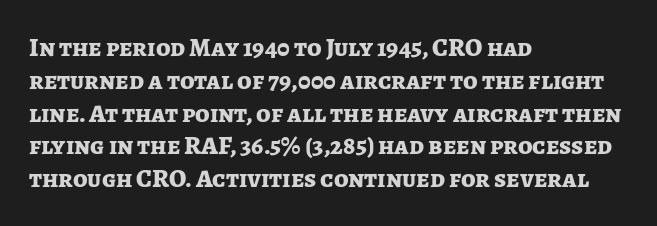
Q: Is the text bold? A: Yes.
Q: Is the text italic (slanted)? A: No, it is upright.
Q: Is the text underlined? A: No.
Q: How is the paragraph aligned? A: Left-aligned.
Q: Is the spacing between letters normal or unusually wide? A: Normal.
Q: Is the spacing between lines tight, normal or loose? A: Normal.
